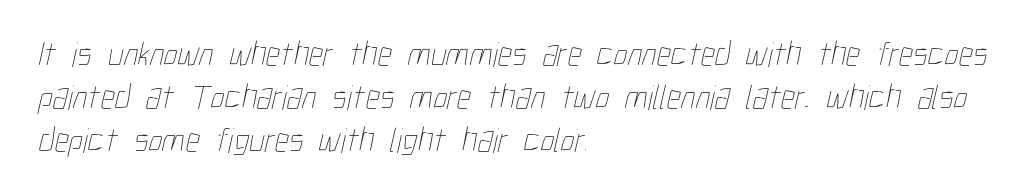
{"bold": "no", "weight": "thin", "width": "condensed", "stroke_contrast": "low", "x_height": "medium", "monospaced": "no", "underline": "no", "align": "left", "line_spacing_ratio": 1.23, "letter_spacing": "normal", "letter_spacing_em": 0.0, "glyph_px": 35}
